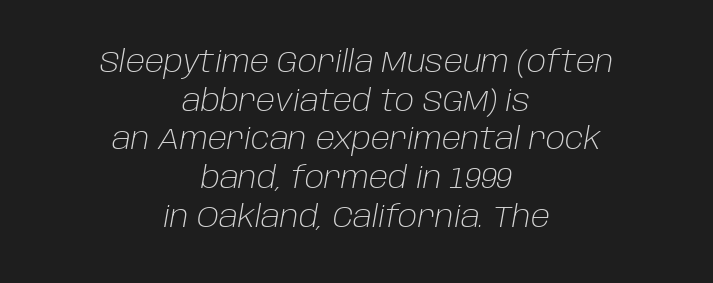
Here the designer chose a conventional face with non-uniform glyph widths. The glyphs look as if they've been sheared to an angle. A quiet, ordinary-to-light weight characterises the typeface. The specimen omits any rule beneath the text block's lines. Is the block centered? Yes — each line is placed symmetrically about the middle. The letterforms sit shoulder to shoulder at normal distance.
